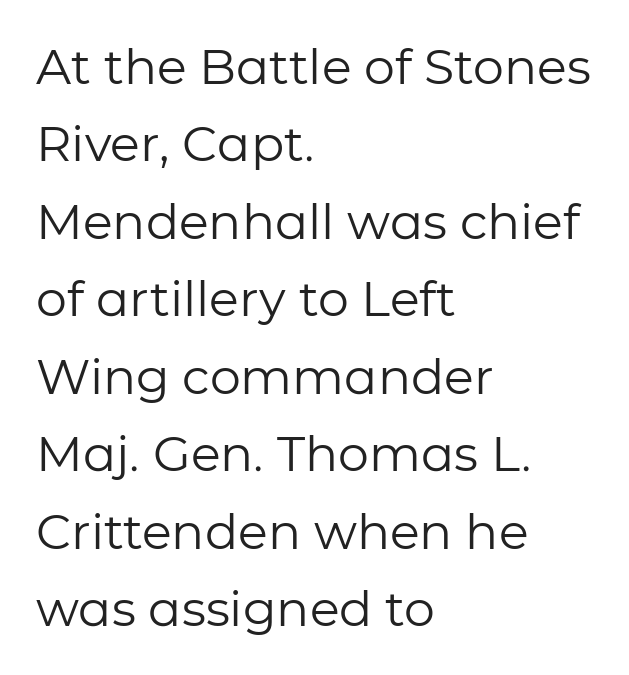
The image shows 49 px regular-weight sans-serif type, upright; set left-aligned, normal line spacing (1.58x), normal letter spacing, not underlined; low stroke contrast and a medium x-height.
